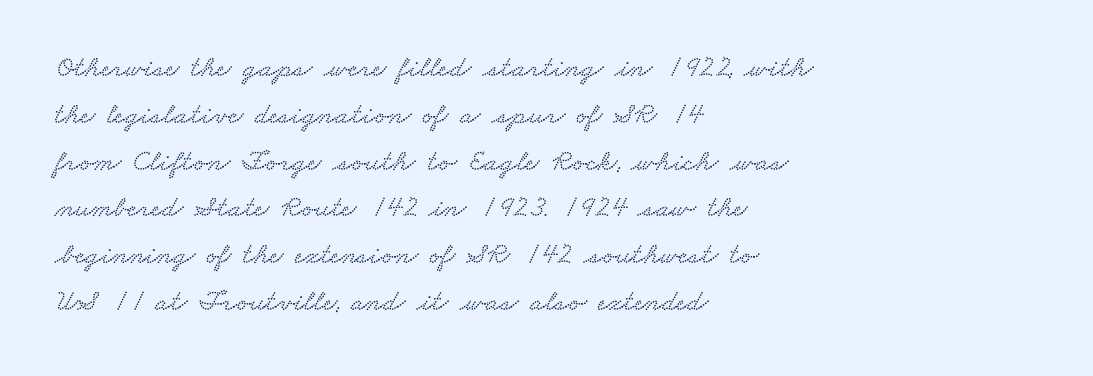
{"serif": "yes", "width": "wide", "stroke_contrast": "low", "x_height": "small", "monospaced": "no", "underline": "no", "align": "left", "line_spacing": "normal", "line_spacing_ratio": 1.56, "letter_spacing": "normal", "letter_spacing_em": 0.0, "glyph_px": 30}
